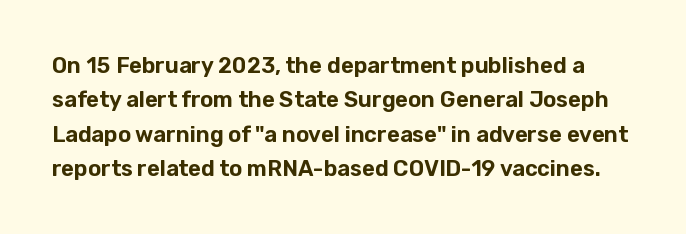
The image shows 22 px text type, upright; set normal line spacing (1.56x), normal letter spacing, not underlined.
